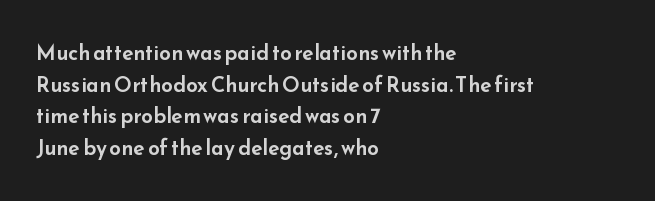
The image shows 21 px text type, upright; set left-aligned, normal line spacing (1.51x), normal letter spacing, not underlined.
